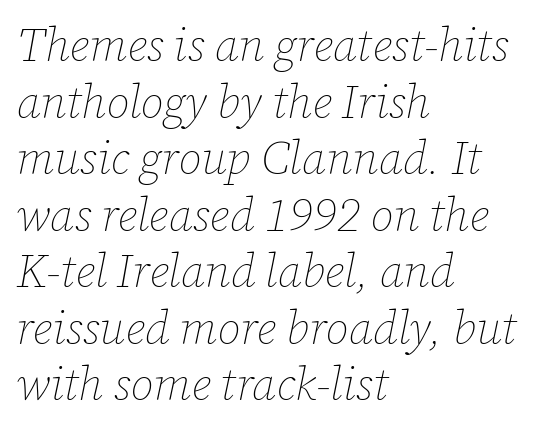
The image shows 46 px thin type, italic (leaning right); set left-aligned, line spacing 1.23x, normal letter spacing, not underlined; low stroke contrast and a medium x-height.
